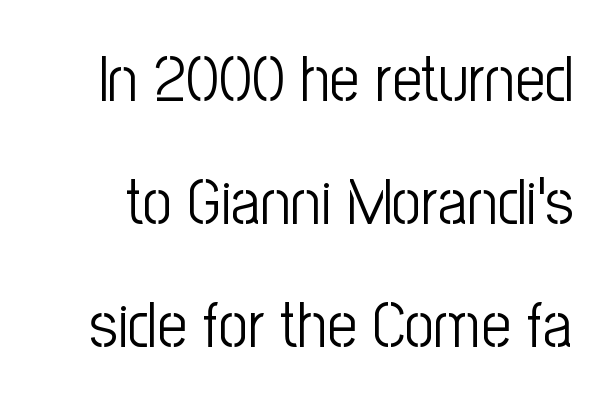
Caption: standard tracking, unaltered. Each letter's strokes conclude bluntly, with no projecting serifs. A quiet, ordinary-to-light weight characterises the typeface. Glance below the letters and you will spot only blank space. The axis of the letterforms is exactly vertical. A typesetter would call this proportional, since set widths differ per character.
